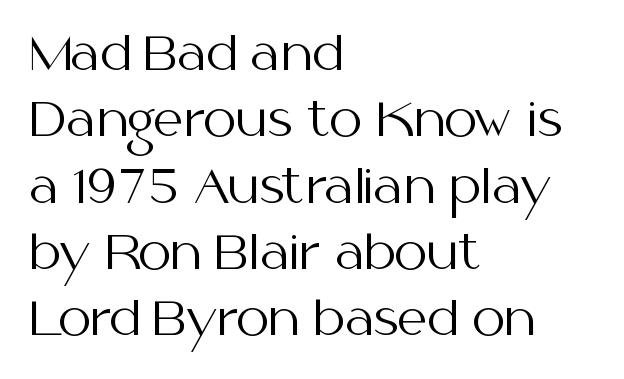
This rendering features lettering with no underline. Letterform terminals end flat and unadorned throughout the passage. Tall strokes in this sample are plumb rather than angled. Which margin do the lines hug? The left one — the right edge is uneven. A quiet, ordinary-to-light weight characterises the typeface. Does the leading feel generous? No, just average.
